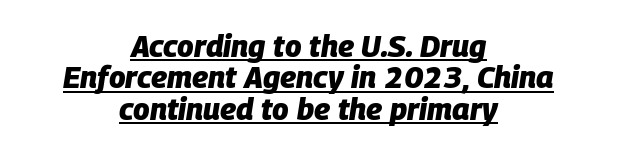
The image shows 30 px heavy type, italic (leaning right); set centered, tight line spacing (1.05x), normal letter spacing, underlined; low stroke contrast and a large x-height.
